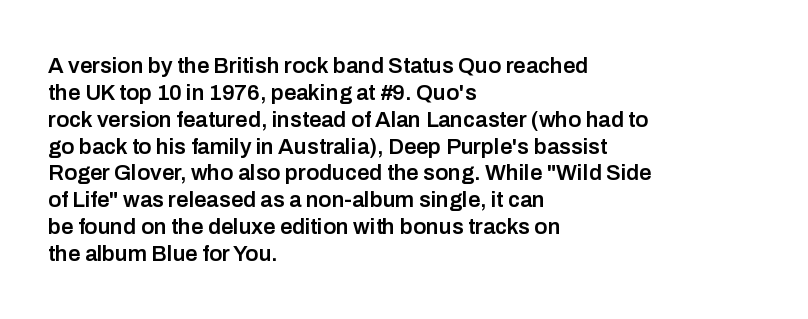
{"italic": "no", "bold": "semi", "underline": "no", "align": "left", "line_spacing_ratio": 1.22, "letter_spacing": "normal", "letter_spacing_em": 0.0, "glyph_px": 22}
